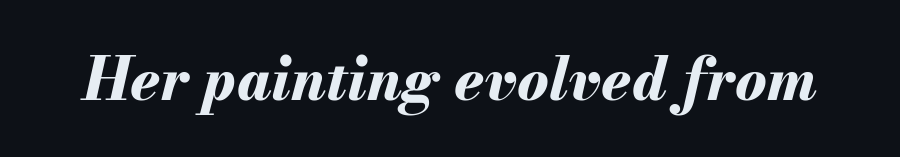
{"italic": "yes", "lean": "right", "slant_degrees": 13, "bold": "yes", "weight": "bold", "width": "normal", "stroke_contrast": "medium", "x_height": "small", "monospaced": "no", "underline": "no", "letter_spacing": "normal", "letter_spacing_em": 0.0, "glyph_px": 59}
